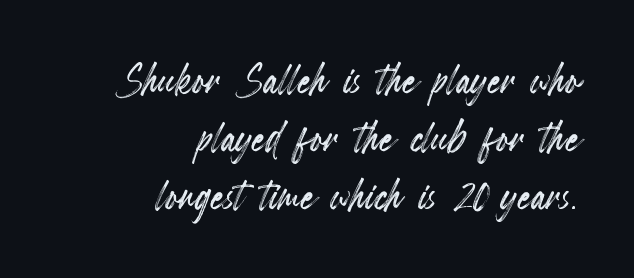
The image shows 54 px condensed type; set right-aligned, tight line spacing (1.07x), normal letter spacing, not underlined; a small x-height.
